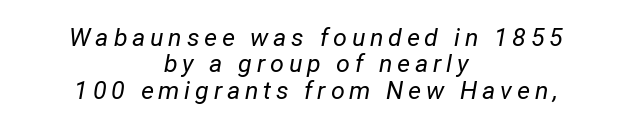
{"italic": "yes", "lean": "right", "slant_degrees": 12, "bold": "no", "underline": "no", "align": "center", "line_spacing": "tight", "line_spacing_ratio": 1.06, "glyph_px": 25}
